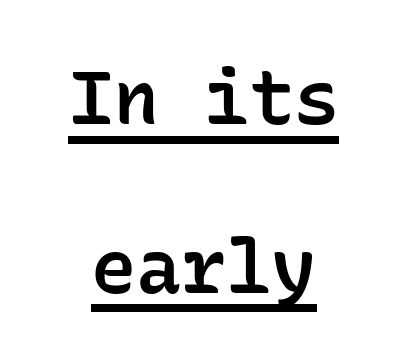
{"serif": "no", "italic": "no", "bold": "semi", "weight": "semibold", "width": "normal", "stroke_contrast": "low", "x_height": "medium", "monospaced": "yes", "underline": "yes", "line_spacing": "loose", "line_spacing_ratio": 2.25, "letter_spacing": "normal", "letter_spacing_em": 0.0, "glyph_px": 75}
